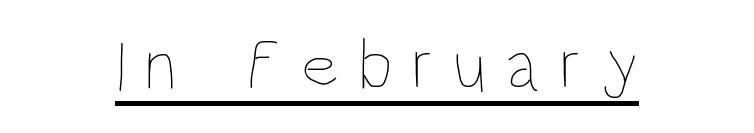
Q: Is the text bold? A: No.
Q: Is the text italic (slanted)? A: No, it is upright.
Q: Is the text underlined? A: Yes.
Q: Is the spacing between letters normal or unusually wide? A: Unusually wide.
Q: Width (condensed, normal, or wide)? A: Condensed.
Q: Stroke contrast? A: Low.
Q: x-height? A: Large.
Q: Monospaced? A: No.
